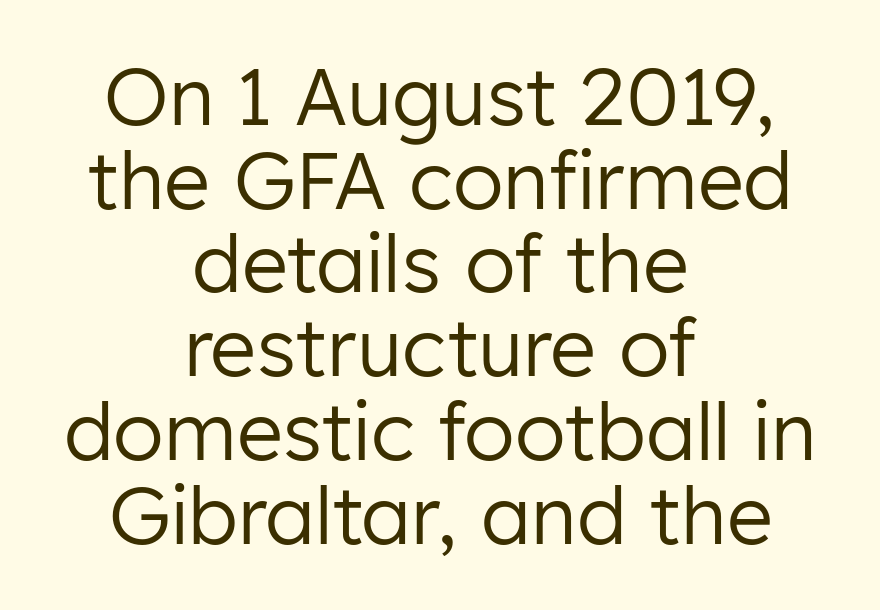
No letter is thick-stroked: the sample isn't bold. A typesetter would call this leading minimal, almost set solid. In CSS terms this would be text-align: center. The letters sit at their default tracking, neither squeezed nor spread. Serif or sans? Sans — the stroke terminals are bare. The font's upright variant was chosen for this text.
